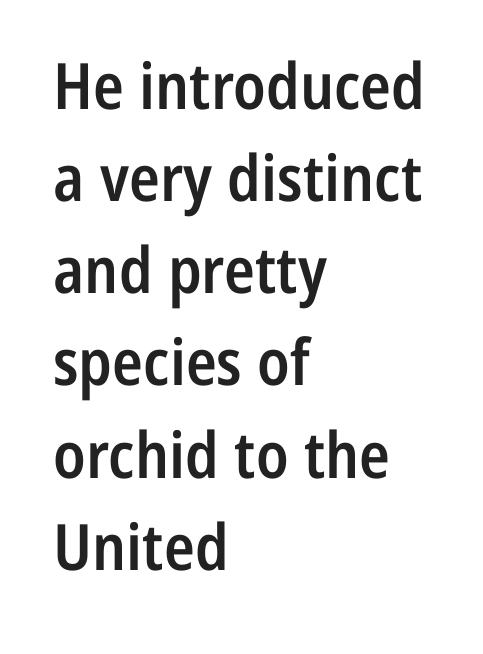
{"serif": "no", "italic": "no", "bold": "semi", "weight": "semibold", "width": "condensed", "stroke_contrast": "low", "x_height": "medium", "monospaced": "no", "underline": "no", "align": "left", "line_spacing": "normal", "line_spacing_ratio": 1.44, "letter_spacing": "normal", "letter_spacing_em": 0.0, "glyph_px": 64}
